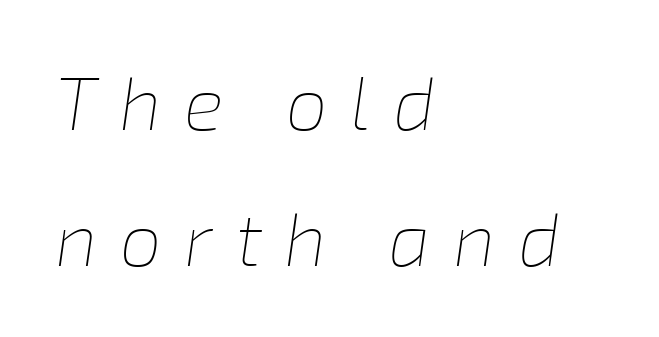
{"italic": "yes", "lean": "right", "slant_degrees": 8, "bold": "no", "weight": "thin", "width": "normal", "stroke_contrast": "low", "x_height": "medium", "monospaced": "no", "underline": "no", "align": "left", "line_spacing_ratio": 1.81, "letter_spacing": "wide", "letter_spacing_em": 0.3, "glyph_px": 75}
